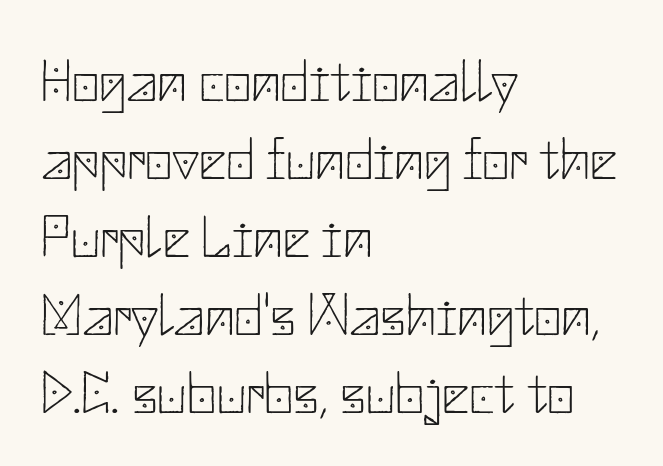
The image shows 60 px thin sans-serif type, upright; set left-aligned, normal line spacing (1.3x), normal letter spacing, not underlined; low stroke contrast and a small x-height.
